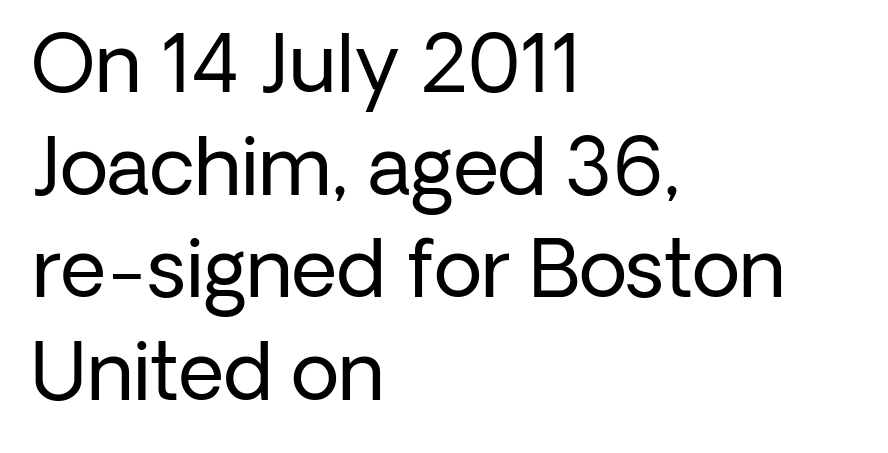
The passage shown stacks its lines at a standard gap. The gap between lines stays unmarked. In terms of letterspacing, this is plain default setting. Where is the straight margin? On the left. Quick note: not italic, upright. The text was rendered using a sans face with plain stroke endings.
